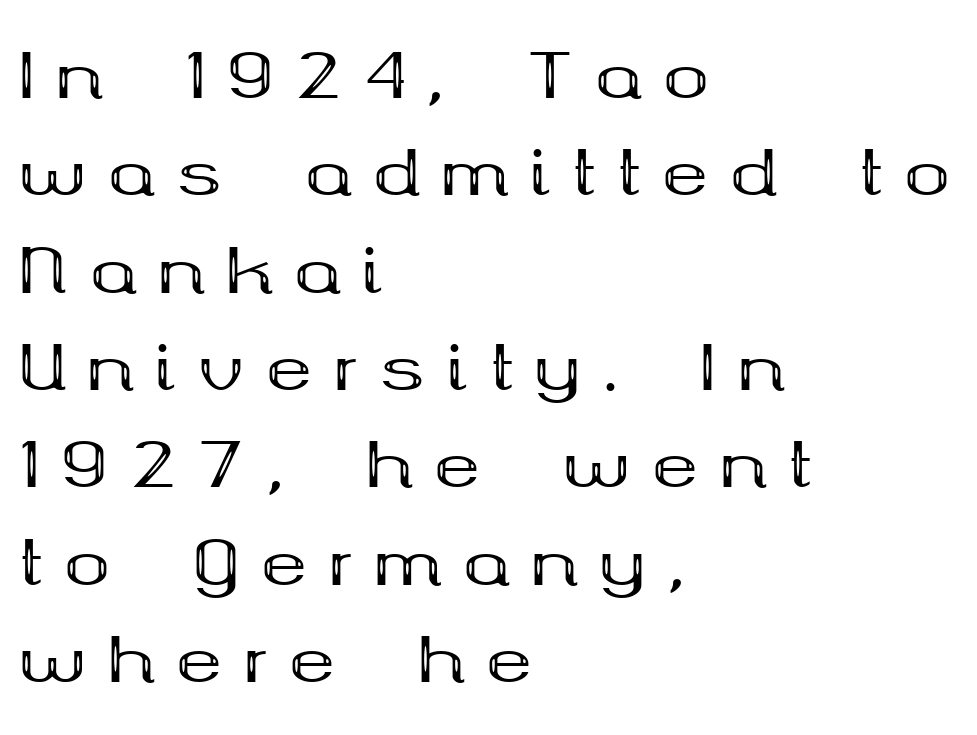
The image shows 62 px bold, wide serif type, upright; set left-aligned, normal line spacing (1.57x), unusually wide letter spacing (+0.35 em), not underlined; medium stroke contrast and a medium x-height.
